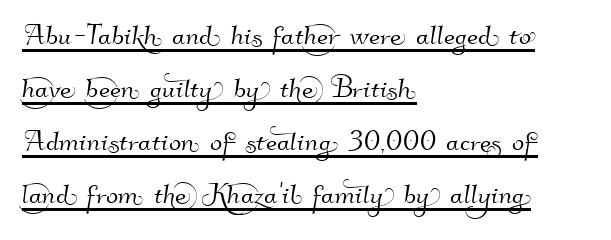
{"serif": "no", "width": "normal", "stroke_contrast": "high", "x_height": "small", "monospaced": "no", "underline": "yes", "align": "left", "line_spacing": "normal", "line_spacing_ratio": 1.47, "letter_spacing": "normal", "letter_spacing_em": 0.0, "glyph_px": 36}
